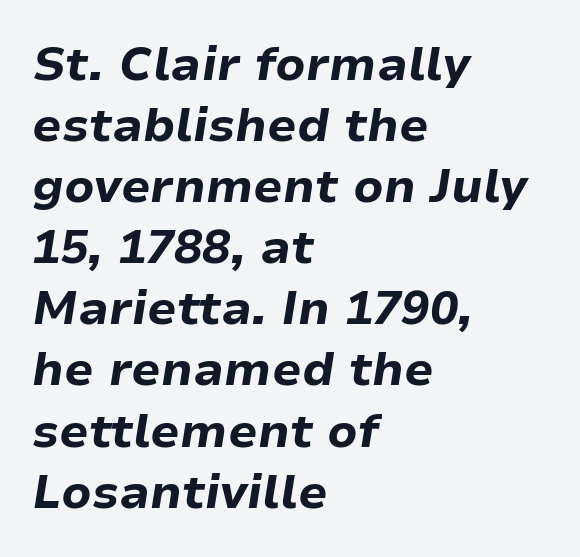
{"italic": "yes", "lean": "right", "slant_degrees": 9, "bold": "yes", "weight": "bold", "width": "normal", "stroke_contrast": "low", "x_height": "medium", "monospaced": "no", "underline": "no", "align": "left", "line_spacing": "normal", "line_spacing_ratio": 1.3, "letter_spacing": "normal", "letter_spacing_em": 0.0, "glyph_px": 47}
